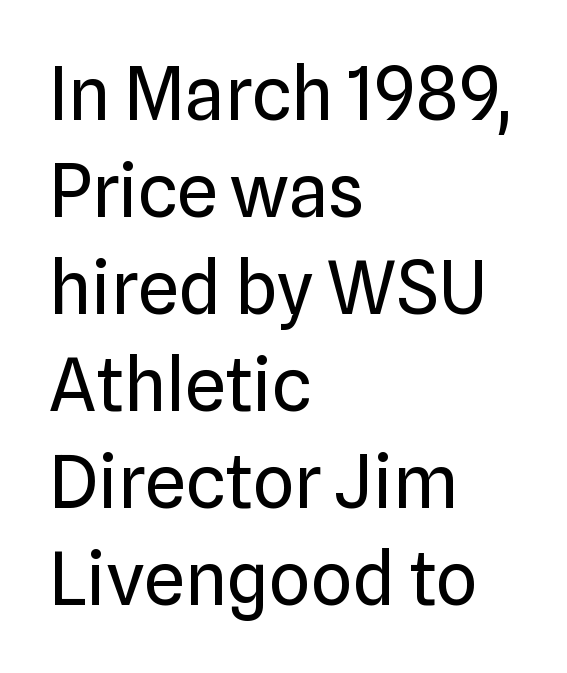
Q: Is the text bold? A: No.
Q: Is the text italic (slanted)? A: No, it is upright.
Q: Is the typeface a serif or a sans-serif typeface? A: Sans-serif.
Q: Is the text underlined? A: No.
Q: How is the paragraph aligned? A: Left-aligned.
Q: Is the spacing between letters normal or unusually wide? A: Normal.
Q: Is the spacing between lines tight, normal or loose? A: Normal.
Q: Width (condensed, normal, or wide)? A: Normal.
Q: Stroke contrast? A: Low.
Q: x-height? A: Medium.
Q: Monospaced? A: No.
